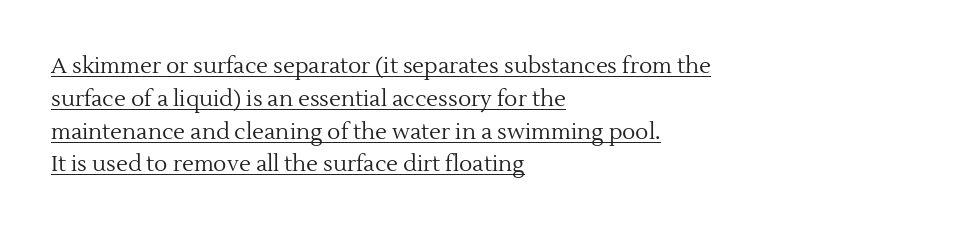
{"italic": "no", "bold": "no", "underline": "yes", "align": "left", "line_spacing": "normal", "line_spacing_ratio": 1.49, "letter_spacing": "normal", "letter_spacing_em": 0.0, "glyph_px": 22}
